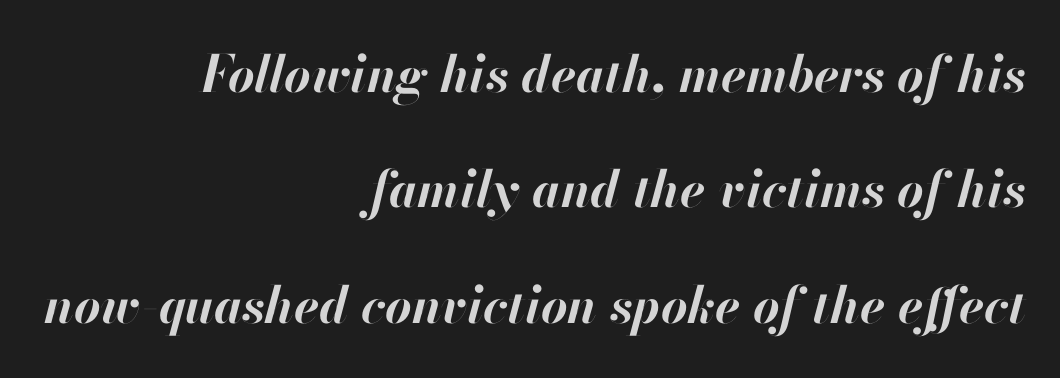
{"italic": "yes", "lean": "right", "slant_degrees": 13, "bold": "yes", "weight": "bold", "width": "normal", "stroke_contrast": "high", "x_height": "small", "monospaced": "no", "underline": "no", "align": "right", "line_spacing": "loose", "line_spacing_ratio": 2.26, "letter_spacing": "normal", "letter_spacing_em": 0.0, "glyph_px": 51}
